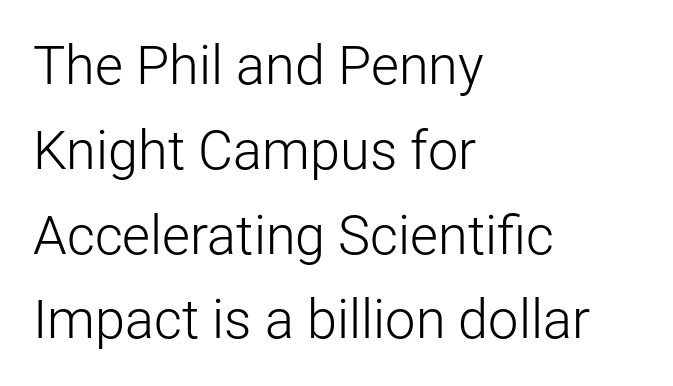
Q: Is the text bold? A: No.
Q: Is the text italic (slanted)? A: No, it is upright.
Q: Is the typeface a serif or a sans-serif typeface? A: Sans-serif.
Q: Is the text underlined? A: No.
Q: How is the paragraph aligned? A: Left-aligned.
Q: Is the spacing between letters normal or unusually wide? A: Normal.
Q: Is the spacing between lines tight, normal or loose? A: Normal.
Q: Width (condensed, normal, or wide)? A: Normal.
Q: Stroke contrast? A: Low.
Q: x-height? A: Medium.
Q: Monospaced? A: No.
